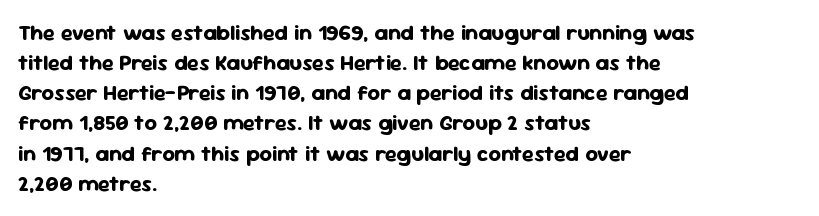
The image shows 22 px bold type, upright; set left-aligned, normal line spacing (1.37x), normal letter spacing, not underlined.
